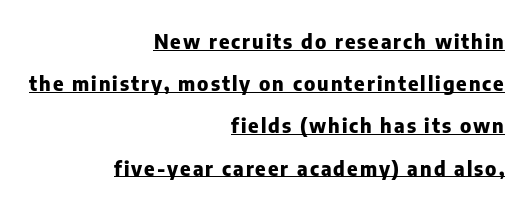
{"italic": "no", "bold": "yes", "underline": "yes", "align": "right", "line_spacing": "loose", "line_spacing_ratio": 2.11, "glyph_px": 20}
